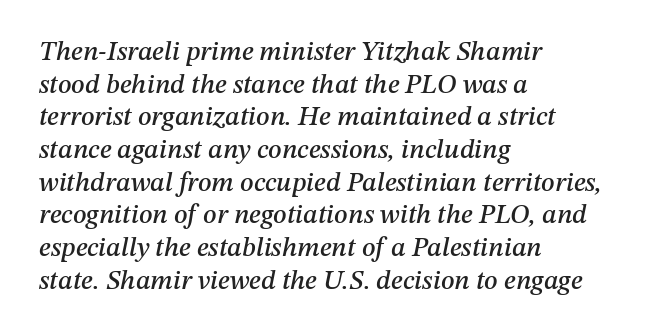
Q: Is the text italic (slanted)? A: Yes, it leans right by about 12 degrees.
Q: Is the text underlined? A: No.
Q: How is the paragraph aligned? A: Left-aligned.
Q: Is the spacing between letters normal or unusually wide? A: Normal.
